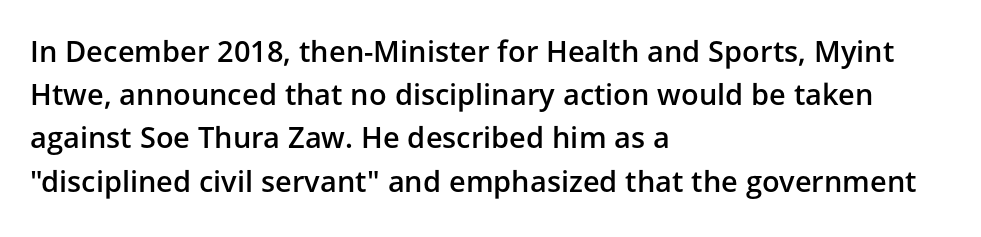
No feet cap the strokes, marking this as sans-serif type. This block has exactly the height ordinary leading produces. Decoration check: the copy has no underline. Think of a printed novel: that variable character pitch is what you see here.
